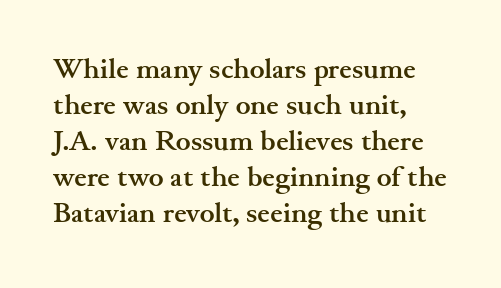
Q: Is the text bold? A: Yes.
Q: Is the text italic (slanted)? A: No, it is upright.
Q: Is the typeface a serif or a sans-serif typeface? A: Serif.
Q: Is the text underlined? A: No.
Q: How is the paragraph aligned? A: Left-aligned.
Q: Is the spacing between letters normal or unusually wide? A: Normal.
Q: Is the spacing between lines tight, normal or loose? A: Normal.
Q: Width (condensed, normal, or wide)? A: Wide.
Q: Stroke contrast? A: Medium.
Q: x-height? A: Small.
Q: Monospaced? A: No.
